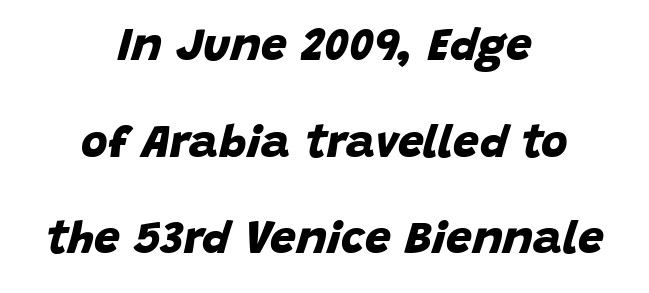
{"serif": "no", "bold": "yes", "weight": "bold", "width": "normal", "stroke_contrast": "low", "x_height": "large", "monospaced": "no", "underline": "no", "align": "center", "line_spacing": "loose", "line_spacing_ratio": 2.1, "letter_spacing": "normal", "letter_spacing_em": 0.0, "glyph_px": 46}
